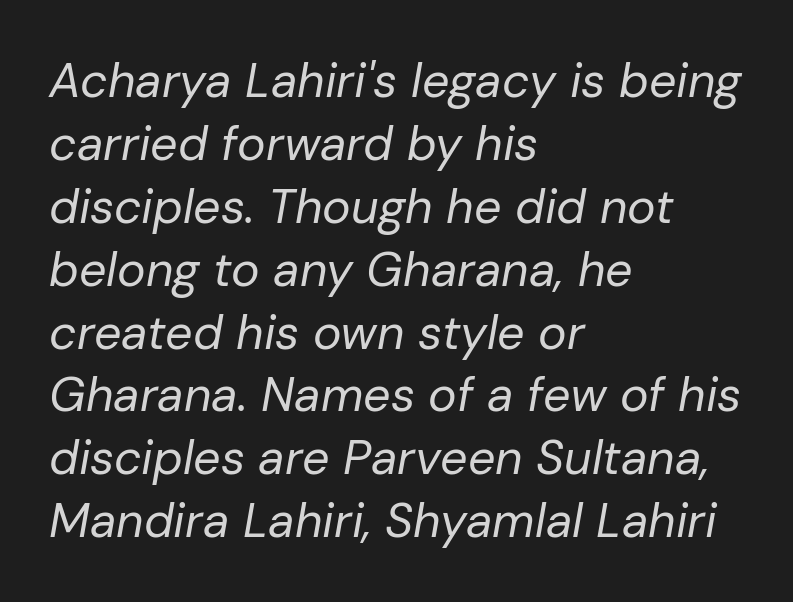
The image shows 48 px regular-weight type, italic (leaning right); set left-aligned, normal line spacing (1.31x), normal letter spacing, not underlined; low stroke contrast and a medium x-height.
